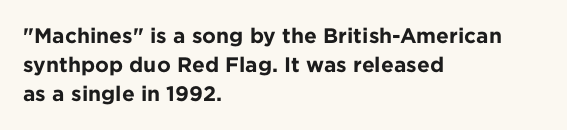
The image shows 21 px bold type, upright; set left-aligned, normal line spacing (1.39x), normal letter spacing, not underlined.
